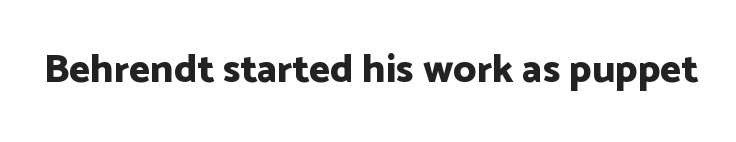
The image shows 40 px bold sans-serif type, upright; set normal letter spacing, not underlined; low stroke contrast and a medium x-height.
